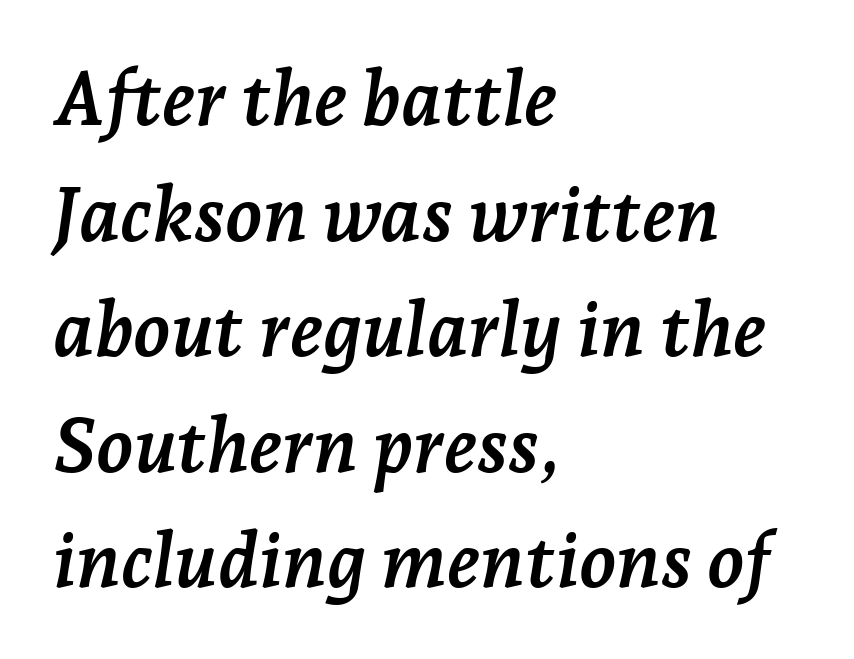
Notice how thick the strokes are: this is what a full bold looks like. The face used here is rendered with its standard letterfit. Each letter's strokes conclude with small projecting serifs. Each letter keeps its own natural width here, so spacing adapts to shape. Honestly, the row spacing looks completely unremarkable. In terms of posture, this sample is oblique.
